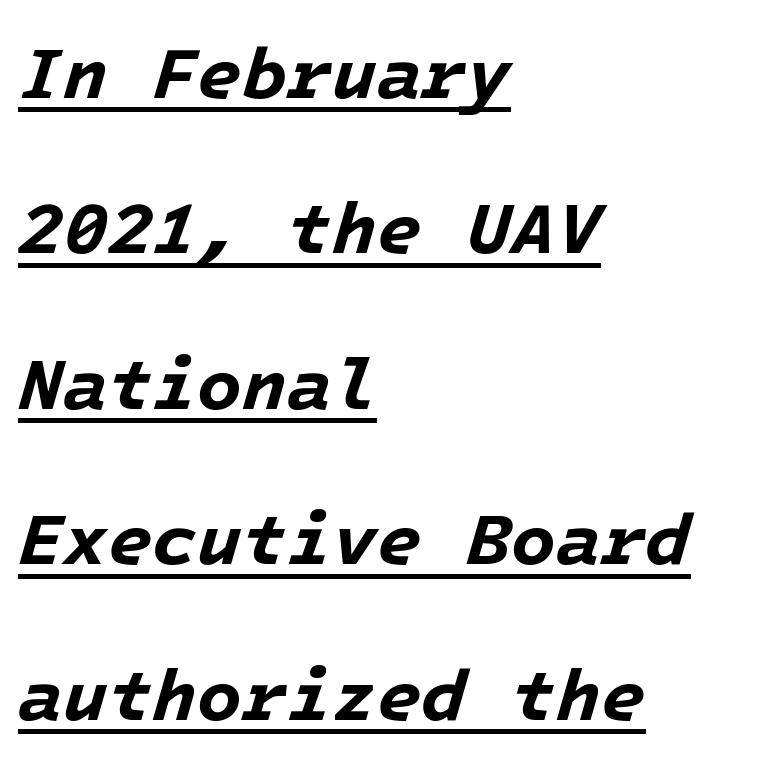
Italic? Definitely — the glyphs are oblique. These words are printed bold, with thick strokes throughout. The paragraph has a hard left edge and a soft right edge. The sample's only ornament is a line tracing under the words.
